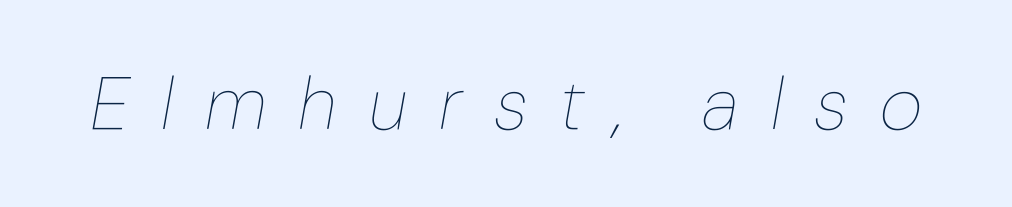
Q: Is the text bold? A: No.
Q: Is the text italic (slanted)? A: Yes, it leans right by about 10 degrees.
Q: Is the text underlined? A: No.
Q: Is the spacing between letters normal or unusually wide? A: Unusually wide.
Q: Width (condensed, normal, or wide)? A: Normal.
Q: Stroke contrast? A: Low.
Q: x-height? A: Medium.
Q: Monospaced? A: No.
